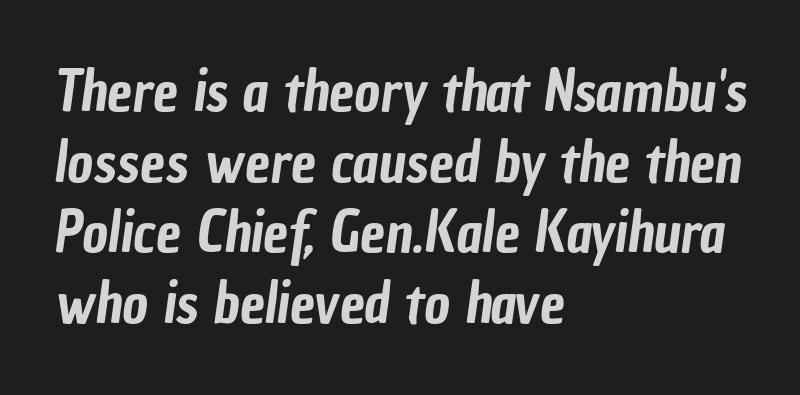
Baseline-to-baseline distance is the conventional proportion of letter height. Inter-character spacing is left at the font's built-in metrics. Regarding serifs, this sample does without them. Words float on clear page, feet unadorned.
